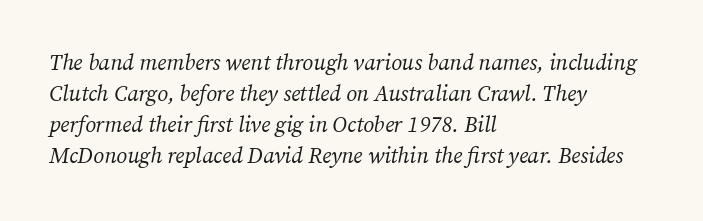
{"italic": "yes", "lean": "right", "slant_degrees": 12, "bold": "no", "underline": "no", "align": "left", "line_spacing": "normal", "line_spacing_ratio": 1.41, "letter_spacing": "normal", "letter_spacing_em": 0.0, "glyph_px": 22}
